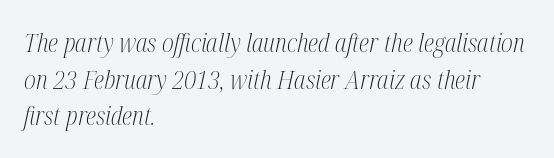
The image shows 26 px text type, italic (leaning right); set left-aligned, normal line spacing (1.41x), normal letter spacing, not underlined.
